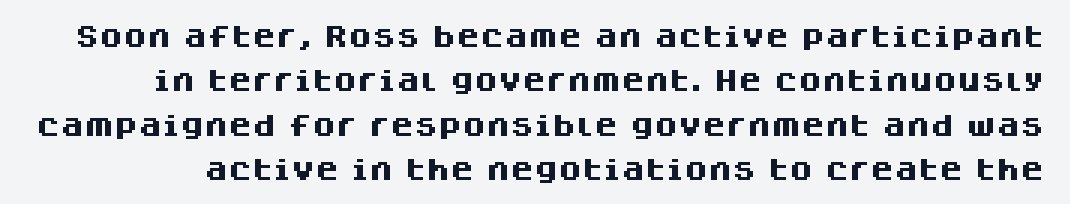
{"italic": "no", "bold": "yes", "underline": "no", "line_spacing_ratio": 1.85, "letter_spacing": "normal", "letter_spacing_em": 0.0, "glyph_px": 24}
